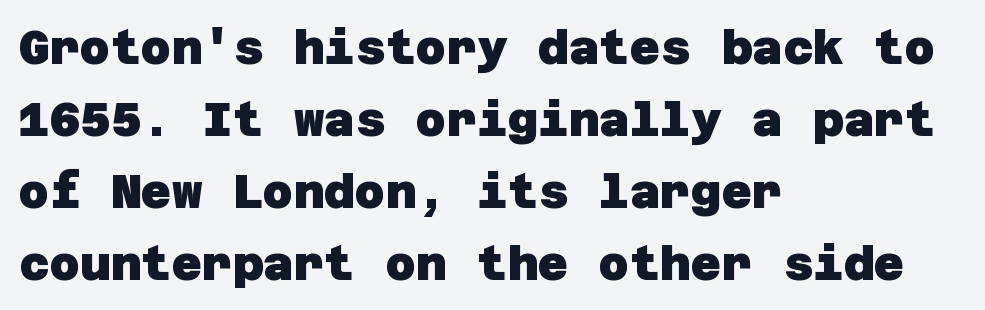
Q: Is the text bold? A: Yes.
Q: Is the typeface a serif or a sans-serif typeface? A: Sans-serif.
Q: Is the text underlined? A: No.
Q: How is the paragraph aligned? A: Left-aligned.
Q: Is the spacing between letters normal or unusually wide? A: Normal.
Q: Is the spacing between lines tight, normal or loose? A: Normal.
Q: Width (condensed, normal, or wide)? A: Normal.
Q: Stroke contrast? A: Low.
Q: x-height? A: Large.
